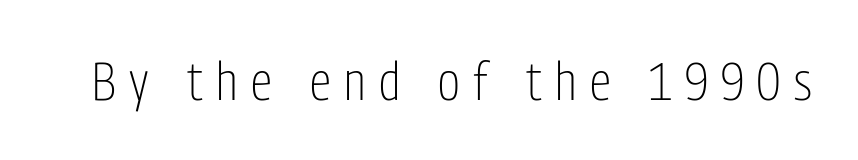
Q: Is the text bold? A: No.
Q: Is the text italic (slanted)? A: No, it is upright.
Q: Is the typeface a serif or a sans-serif typeface? A: Sans-serif.
Q: Is the text underlined? A: No.
Q: Is the spacing between letters normal or unusually wide? A: Unusually wide.
Q: Width (condensed, normal, or wide)? A: Condensed.
Q: Stroke contrast? A: Low.
Q: x-height? A: Medium.
Q: Monospaced? A: No.
